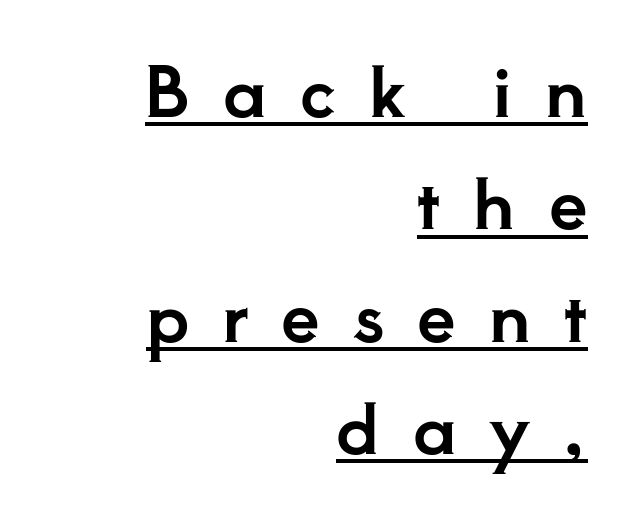
The image shows 69 px serif type, upright; set right-aligned, normal line spacing (1.63x), unusually wide letter spacing (+0.48 em), underlined; low stroke contrast and a small x-height.
